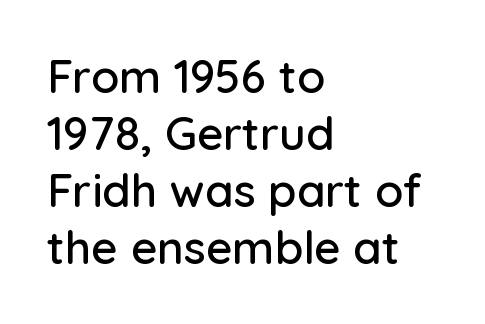
{"serif": "no", "italic": "no", "width": "normal", "stroke_contrast": "low", "x_height": "medium", "monospaced": "no", "underline": "no", "align": "left", "line_spacing_ratio": 1.24, "letter_spacing": "normal", "letter_spacing_em": 0.0, "glyph_px": 46}
